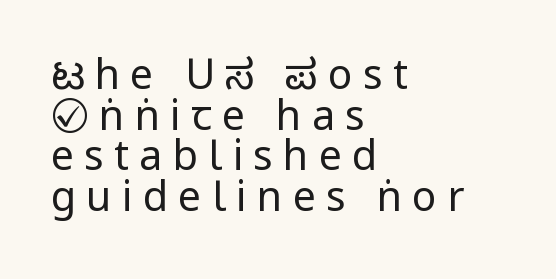
Tracking here is generous; glyphs stand well apart from one another. How would I describe the line gaps? Narrow and economical. Characters remain perfectly vertical along every line. Only glyphs here, with clear space below each row. What kind of face is this? One without serifs — a sans. The face looks like a standard text weight, possibly lighter.
